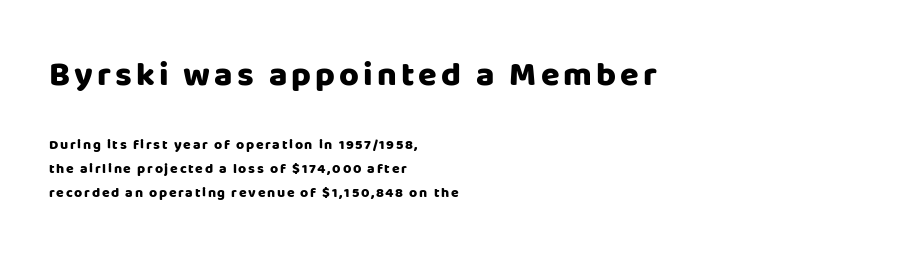
Q: Is the text bold? A: Yes.
Q: Is the text italic (slanted)? A: No, it is upright.
Q: Is the typeface a serif or a sans-serif typeface? A: Sans-serif.
Q: Is the text underlined? A: No.
Q: How is the paragraph aligned? A: Left-aligned.
Q: Is the spacing between lines tight, normal or loose? A: Normal.
Q: Which block of text is set in a larger size, the first (top) or the second (bottom)? A: The first (top) one.
Q: Width (condensed, normal, or wide)? A: Normal.
Q: Stroke contrast? A: Low.
Q: x-height? A: Large.
Q: Monospaced? A: No.
